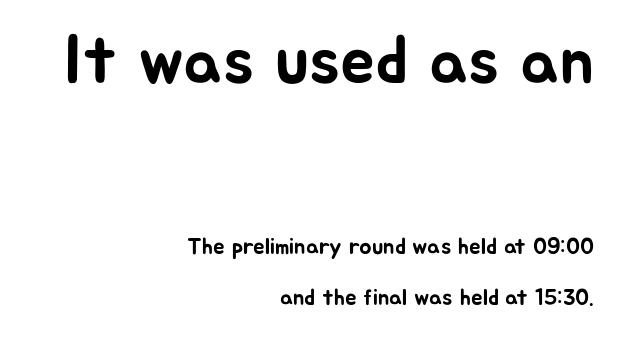
The image shows 69 px sans-serif type, upright; set right-aligned, loose line spacing (2.21x), normal letter spacing, not underlined; the first (top) block is 3.0x larger; low stroke contrast and a medium x-height.
